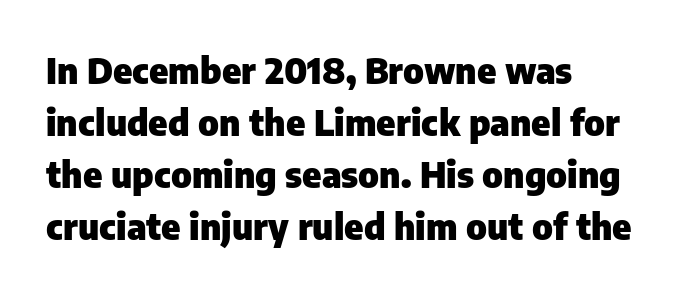
The image shows 36 px heavy sans-serif type, upright; set left-aligned, normal line spacing (1.44x), normal letter spacing, not underlined; low stroke contrast and a medium x-height.
